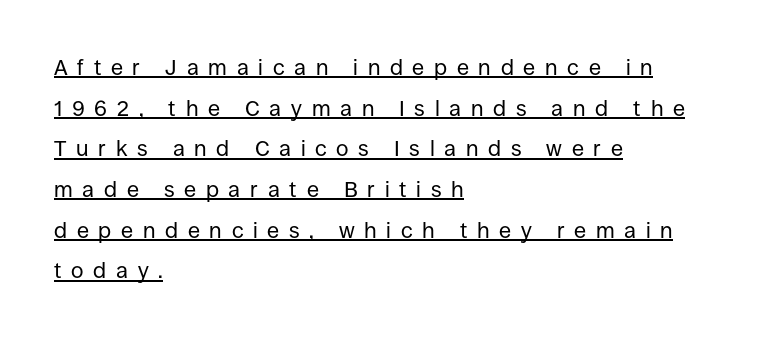
Counters stay open thanks to moderate or lighter strokes. Leftover space on each line is placed entirely after the last word. Notice how a bar underscores the lettering throughout. Honestly, the letter spacing is so wide it's the main thing you notice.
